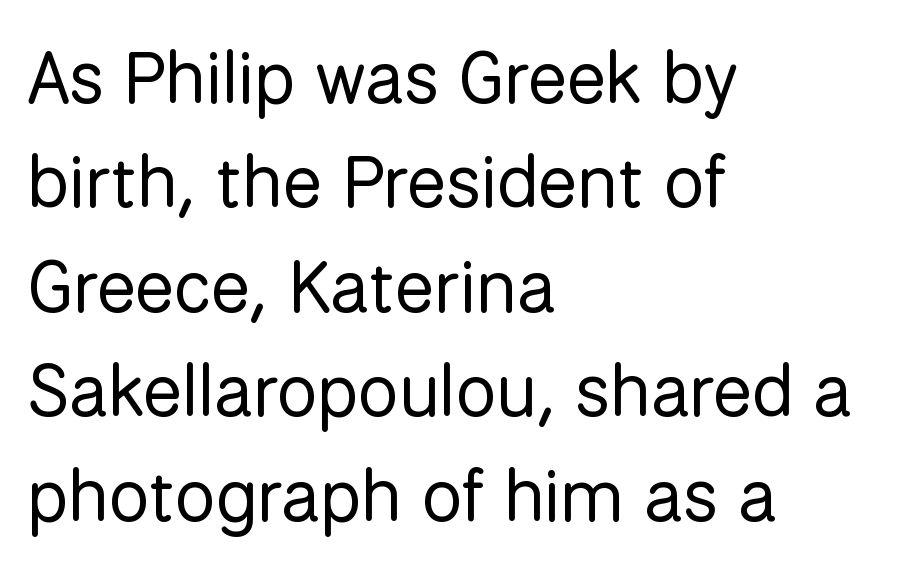
Tracking value appears to be zero — textbook default spacing. The specimen reads as upright at a glance. Character widths vary here, with narrow letters taking less room than wide ones. A sans-serif font was chosen for this passage. The lines are quadded left. Weight: in the light-to-regular range.
